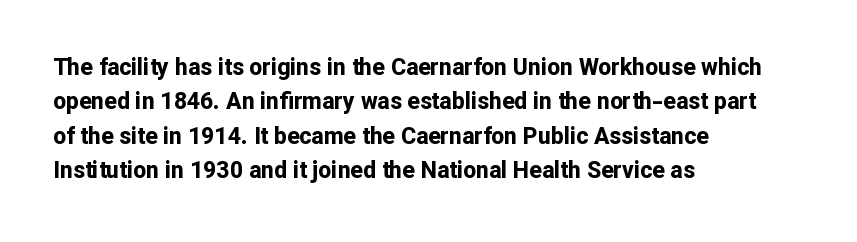
{"italic": "no", "bold": "yes", "underline": "no", "align": "left", "line_spacing": "normal", "line_spacing_ratio": 1.49, "letter_spacing": "normal", "letter_spacing_em": 0.0, "glyph_px": 23}
